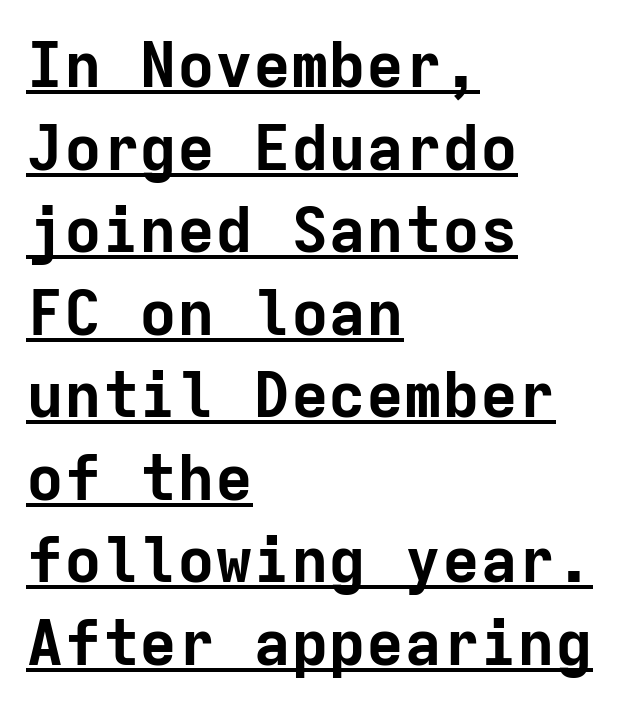
Q: Is the text bold? A: Yes.
Q: Is the text italic (slanted)? A: No, it is upright.
Q: Is the typeface a serif or a sans-serif typeface? A: Sans-serif.
Q: Is the text underlined? A: Yes.
Q: How is the paragraph aligned? A: Left-aligned.
Q: Is the spacing between letters normal or unusually wide? A: Normal.
Q: Is the spacing between lines tight, normal or loose? A: Normal.
Q: Width (condensed, normal, or wide)? A: Normal.
Q: Stroke contrast? A: Low.
Q: x-height? A: Medium.
Q: Monospaced? A: Yes.
